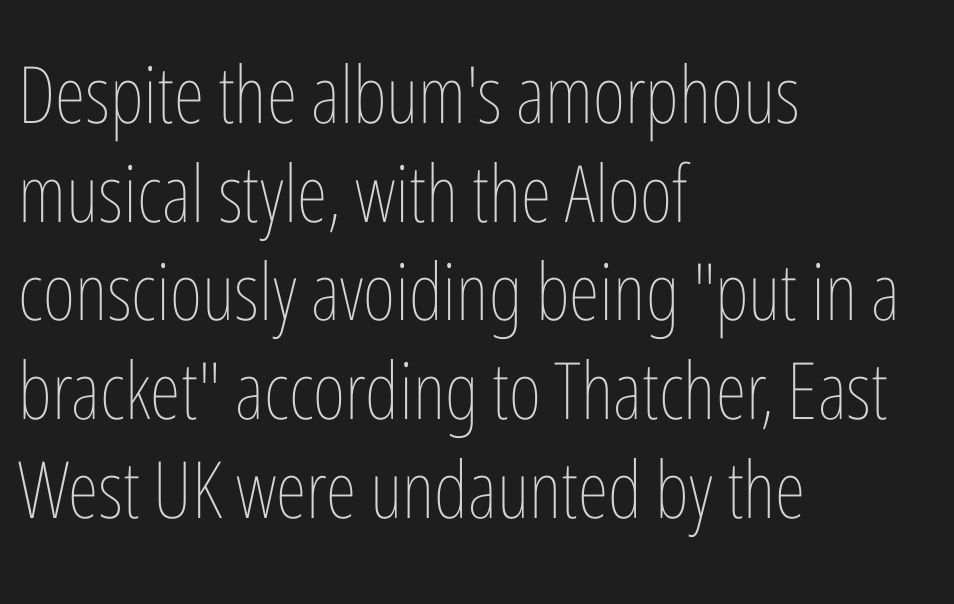
The image shows 79 px thin, condensed type, upright; set left-aligned, normal line spacing (1.25x), normal letter spacing, not underlined; low stroke contrast and a medium x-height.
